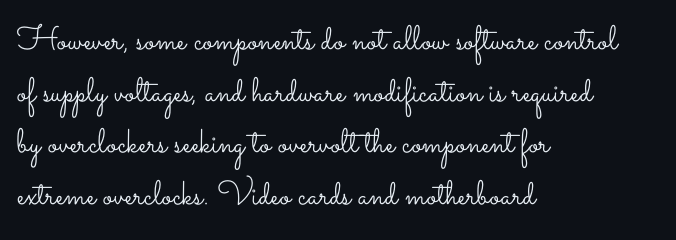
Proportional: the letters do not fall into vertical columns. Interline gaps are of average width in this sample. Horizontally, the lines are justified to the leading edge only.
